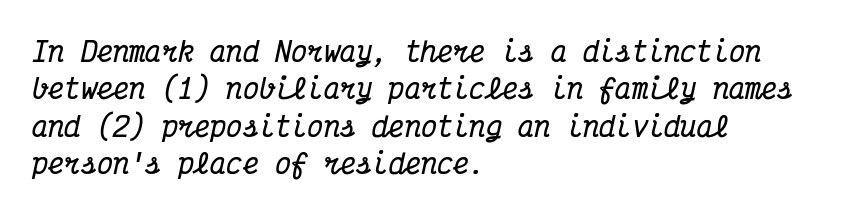
Honestly, the letter spacing is just normal — you wouldn't notice it. This rendering features lettering with no underline. A student would call this left alignment; a typographer would say flush left, rag right. Each glyph is drawn with heavy, bold strokes. The leading is moderate, giving the passage an even texture.
